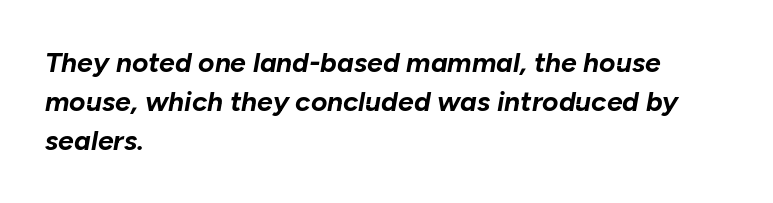
This is heavy type, rendered in bold. Short and long lines alike share a common starting point at left. Anything drawn beneath the words? Only blank space. Each letter keeps its own natural width here, so spacing adapts to shape. The rendering applies a slant to the glyphs.
